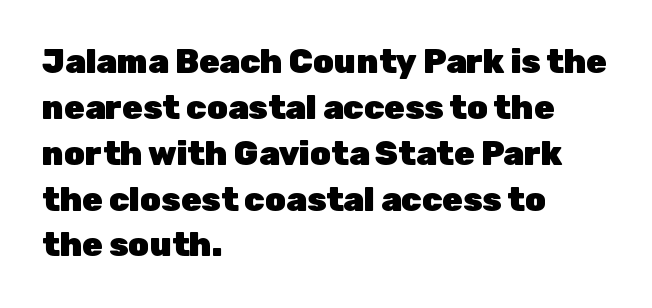
{"serif": "no", "italic": "no", "bold": "yes", "weight": "heavy", "width": "normal", "stroke_contrast": "low", "x_height": "medium", "monospaced": "no", "underline": "no", "align": "left", "line_spacing": "normal", "line_spacing_ratio": 1.39, "letter_spacing": "normal", "letter_spacing_em": 0.0, "glyph_px": 33}
